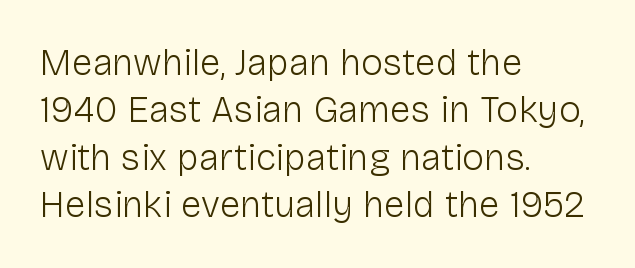
The image shows 37 px light sans-serif type, upright; set left-aligned, normal line spacing (1.28x), normal letter spacing, not underlined; low stroke contrast and a medium x-height.
